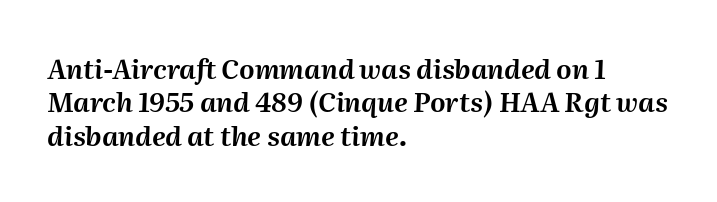
The image shows 27 px text type, italic (leaning right); set left-aligned, line spacing 1.24x, normal letter spacing, not underlined.
